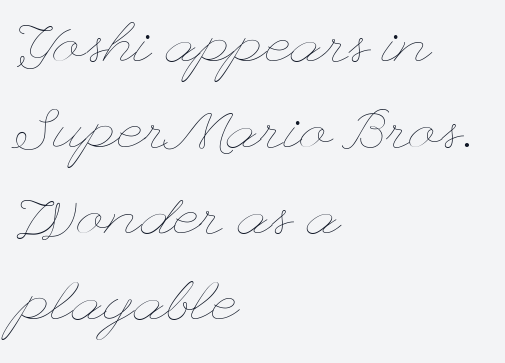
The image shows 57 px thin, wide type; set left-aligned, normal line spacing (1.51x), normal letter spacing, not underlined; low stroke contrast and a small x-height.
